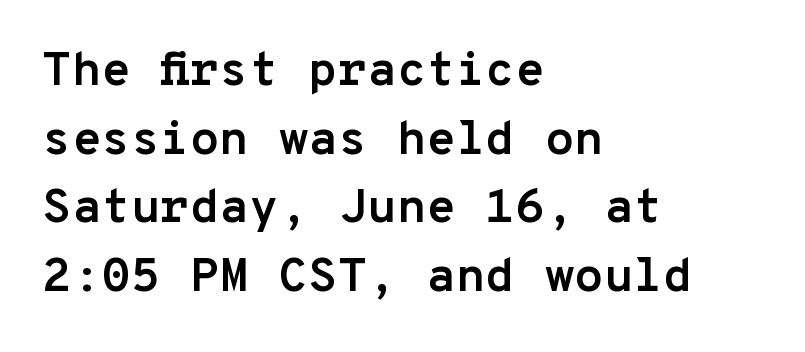
Q: Is the text bold? A: Yes.
Q: Is the text italic (slanted)? A: No, it is upright.
Q: Is the typeface a serif or a sans-serif typeface? A: Sans-serif.
Q: Is the text underlined? A: No.
Q: How is the paragraph aligned? A: Left-aligned.
Q: Is the spacing between letters normal or unusually wide? A: Normal.
Q: Is the spacing between lines tight, normal or loose? A: Normal.
Q: Width (condensed, normal, or wide)? A: Normal.
Q: Stroke contrast? A: Low.
Q: x-height? A: Medium.
Q: Monospaced? A: Yes.
